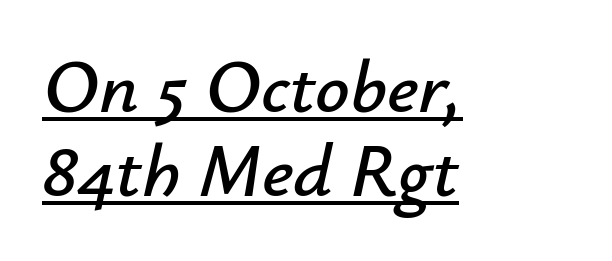
The image shows 76 px text type, italic (leaning right); set left-aligned, tight line spacing (1.11x), normal letter spacing, underlined; low stroke contrast and a small x-height.
